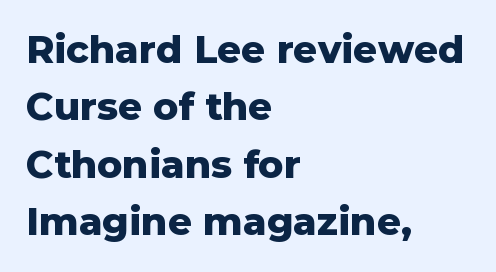
The image shows 38 px heavy sans-serif type, upright; set left-aligned, normal line spacing (1.51x), normal letter spacing, not underlined; low stroke contrast and a medium x-height.
